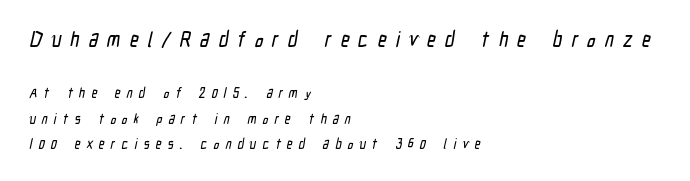
Q: Is the text underlined? A: No.
Q: How is the paragraph aligned? A: Left-aligned.
Q: Is the spacing between letters normal or unusually wide? A: Unusually wide.
Q: Which block of text is set in a larger size, the first (top) or the second (bottom)? A: The first (top) one.
